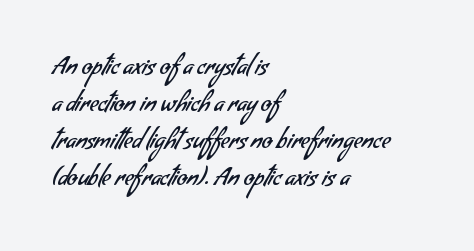
The image shows 24 px text type; set left-aligned, normal line spacing (1.54x), normal letter spacing, not underlined.
